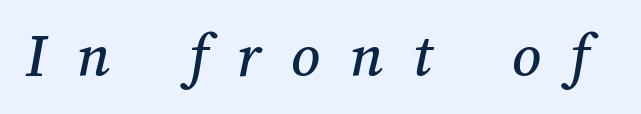
The line texture is sparse and dotted thanks to wide tracking. Letters rest on an invisible, unmarked baseline. Spacing verdict: proportional, widths tailored to each character.
